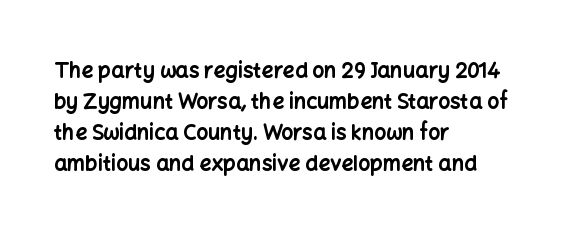
The image shows 21 px bold type, upright; set left-aligned, normal line spacing (1.48x), normal letter spacing, not underlined.
